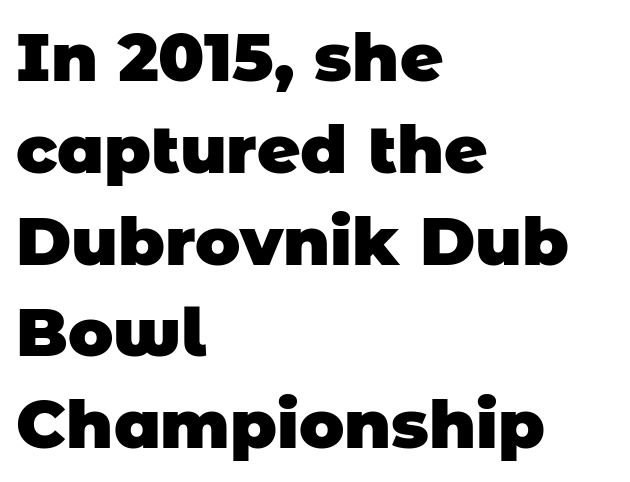
Q: Is the text bold? A: Yes.
Q: Is the typeface a serif or a sans-serif typeface? A: Sans-serif.
Q: Is the text underlined? A: No.
Q: How is the paragraph aligned? A: Left-aligned.
Q: Is the spacing between letters normal or unusually wide? A: Normal.
Q: Is the spacing between lines tight, normal or loose? A: Normal.
Q: Width (condensed, normal, or wide)? A: Normal.
Q: Stroke contrast? A: Low.
Q: x-height? A: Large.
Q: Monospaced? A: No.
